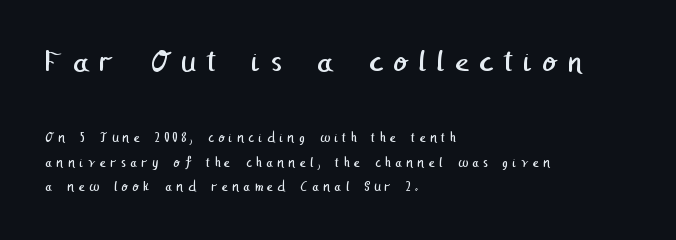
Q: Is the text bold? A: No.
Q: Is the typeface a serif or a sans-serif typeface? A: Sans-serif.
Q: Is the text underlined? A: No.
Q: How is the paragraph aligned? A: Left-aligned.
Q: Is the spacing between letters normal or unusually wide? A: Unusually wide.
Q: Which block of text is set in a larger size, the first (top) or the second (bottom)? A: The first (top) one.
Q: Width (condensed, normal, or wide)? A: Normal.
Q: Stroke contrast? A: Low.
Q: x-height? A: Medium.
